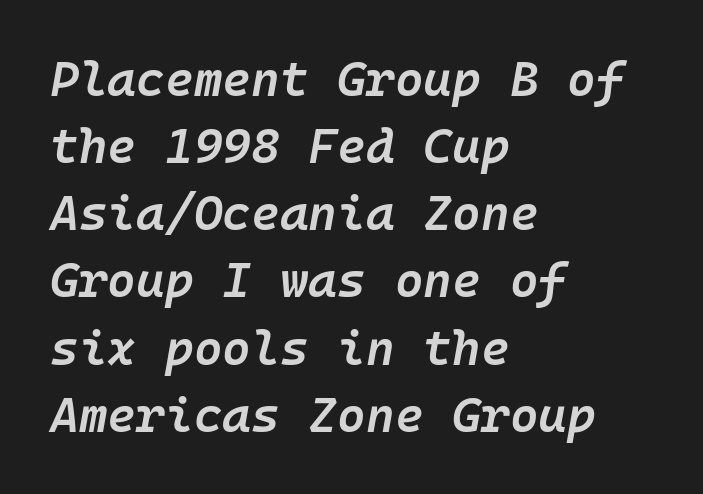
{"italic": "yes", "lean": "right", "slant_degrees": 10, "bold": "semi", "weight": "semibold", "width": "normal", "stroke_contrast": "low", "x_height": "medium", "underline": "no", "align": "left", "line_spacing": "normal", "line_spacing_ratio": 1.37, "letter_spacing": "normal", "letter_spacing_em": 0.0, "glyph_px": 49}
